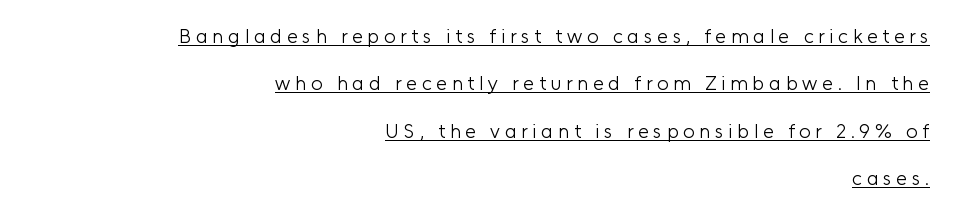
Q: Is the text bold? A: No.
Q: Is the text italic (slanted)? A: No, it is upright.
Q: Is the text underlined? A: Yes.
Q: How is the paragraph aligned? A: Right-aligned.
Q: Is the spacing between letters normal or unusually wide? A: Unusually wide.
Q: Is the spacing between lines tight, normal or loose? A: Loose.
